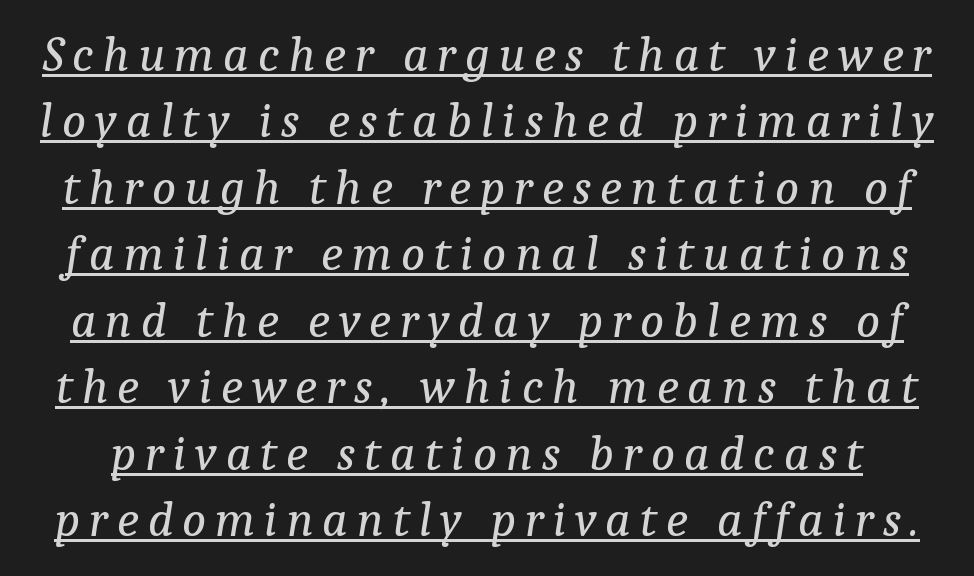
The image shows 50 px regular-weight serif type, italic (leaning right); set normal line spacing (1.33x), underlined; low stroke contrast and a medium x-height.
